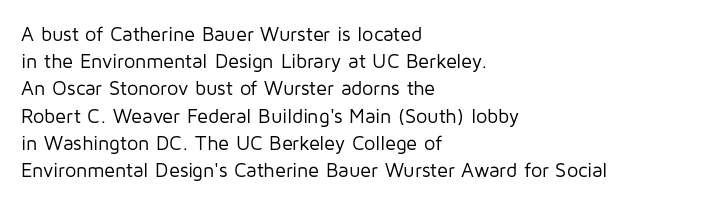
{"italic": "no", "bold": "no", "underline": "no", "align": "left", "line_spacing": "normal", "line_spacing_ratio": 1.36, "letter_spacing": "normal", "letter_spacing_em": 0.0, "glyph_px": 20}
